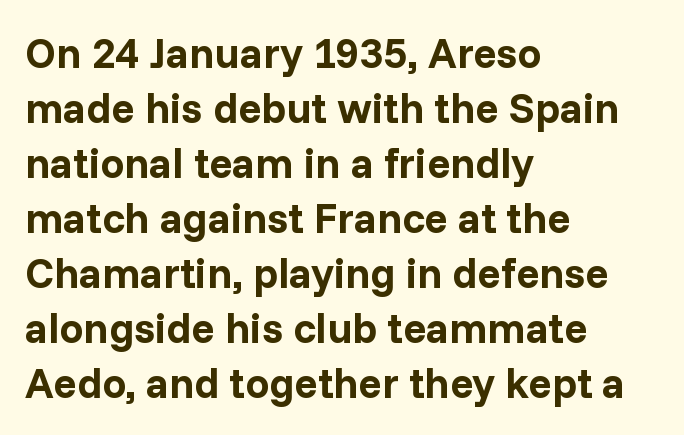
{"serif": "no", "italic": "no", "bold": "yes", "weight": "bold", "width": "normal", "stroke_contrast": "low", "x_height": "medium", "monospaced": "no", "underline": "no", "align": "left", "line_spacing": "normal", "line_spacing_ratio": 1.28, "letter_spacing": "normal", "letter_spacing_em": 0.0, "glyph_px": 43}
